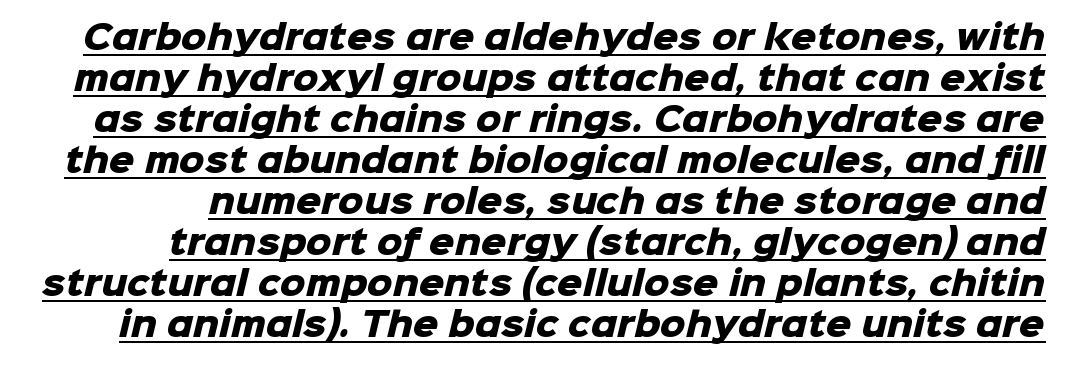
{"serif": "no", "bold": "yes", "weight": "heavy", "width": "normal", "stroke_contrast": "low", "x_height": "medium", "monospaced": "no", "underline": "yes", "line_spacing": "normal", "line_spacing_ratio": 1.28, "letter_spacing": "normal", "letter_spacing_em": 0.0, "glyph_px": 32}
